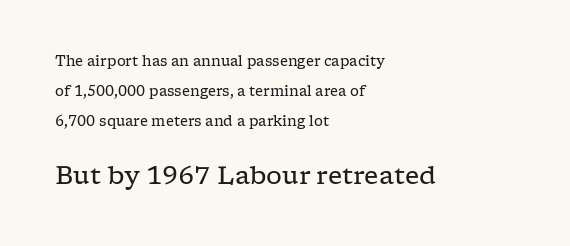
Q: Is the text bold? A: No.
Q: Is the text italic (slanted)? A: No, it is upright.
Q: Is the text underlined? A: No.
Q: How is the paragraph aligned? A: Left-aligned.
Q: Is the spacing between letters normal or unusually wide? A: Normal.
Q: Is the spacing between lines tight, normal or loose? A: Loose.
Q: Which block of text is set in a larger size, the first (top) or the second (bottom)? A: The second (bottom) one.
